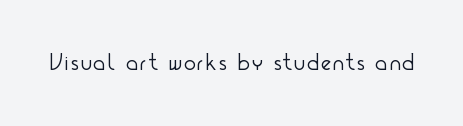
Only glyphs here, with clear space below each row. Posture: upright roman. The font is comparable to plain body text, perhaps lighter.
